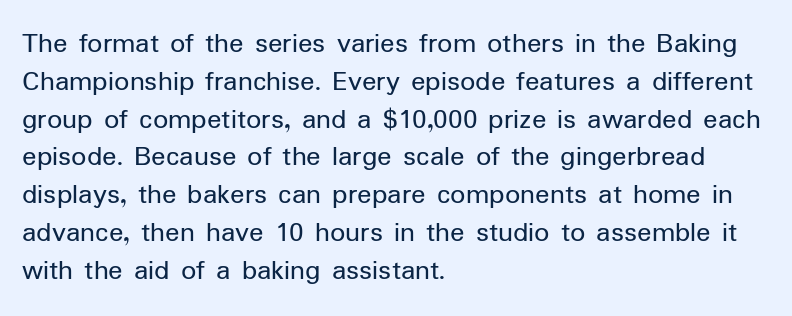
Q: Is the text bold? A: No.
Q: Is the text italic (slanted)? A: No, it is upright.
Q: Is the typeface a serif or a sans-serif typeface? A: Sans-serif.
Q: Is the text underlined? A: No.
Q: How is the paragraph aligned? A: Left-aligned.
Q: Is the spacing between letters normal or unusually wide? A: Normal.
Q: Is the spacing between lines tight, normal or loose? A: Normal.
Q: Width (condensed, normal, or wide)? A: Normal.
Q: Stroke contrast? A: Low.
Q: x-height? A: Medium.
Q: Monospaced? A: No.
